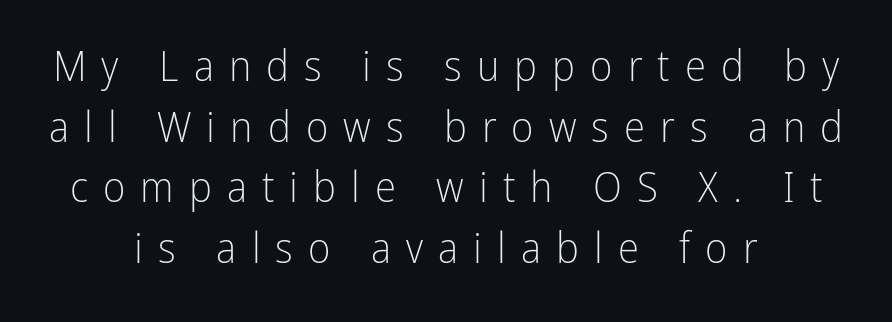
Notice how the passage keeps no hard edge, just a central spine. Letters have the restrained weight of plain body copy at most. If you measured baseline to baseline, you'd find a middling distance. The rendering uses natural spacing where letterforms have individual widths.
